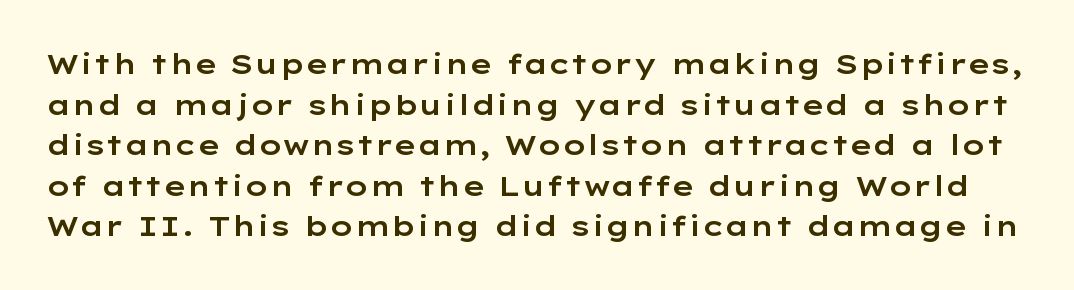
Notice how descenders clear the ascenders below comfortably — that's standard leading. Bare-footed words on every line. Do the letters lean? They stand straight. Varying glyph widths throughout — classic text-font behaviour.
